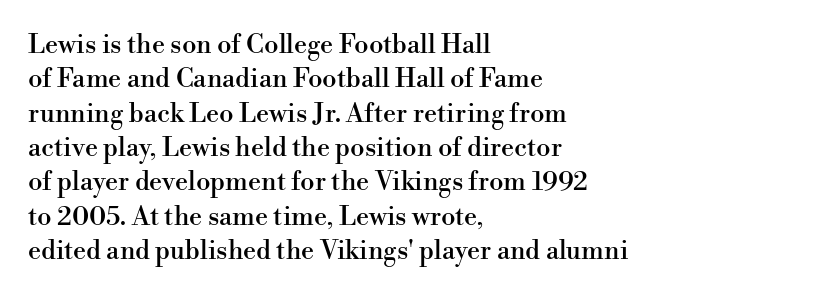
Here the glyphs are tracked normally, forming tight word shapes. Notice how the passage keeps a crisp vertical edge on the left only. A normal amount of white space separates one row of letters from the next. The string is rendered with underlining switched off.
